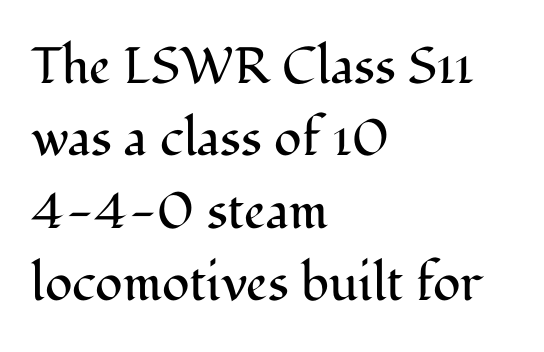
The image shows 51 px regular-weight serif type, upright; set left-aligned, normal line spacing (1.42x), normal letter spacing, not underlined; medium stroke contrast and a medium x-height.
